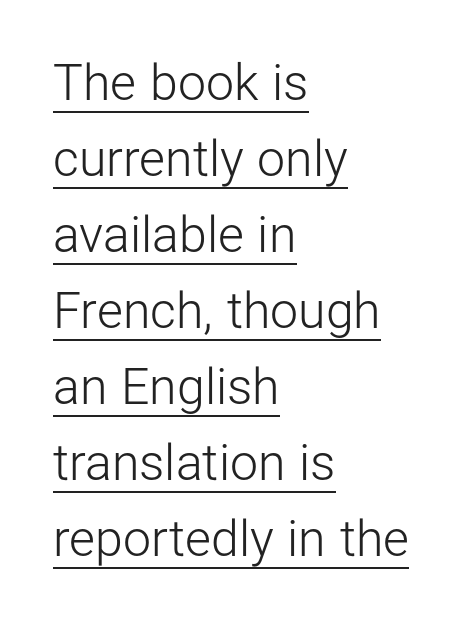
Weight: regular or lighter. Nope, not italic — everything's standing straight. Does the leading feel generous? No, just average. Unlike a traditional serif, this face leaves its strokes unadorned. Typeset ragged right — the left edge is the straight one.
